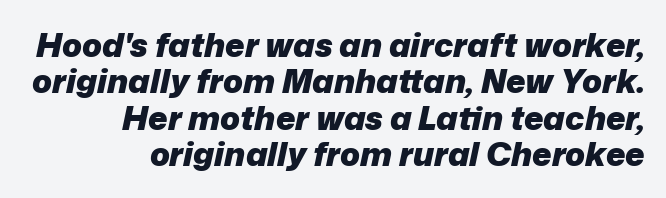
The rendering uses natural spacing where letterforms have individual widths. The lines in this sample share a right terminus and differ only in where they begin. What's the leading like? Squeezed, with rows nearly overlapping. Students, note that the glyphs here touch the page at normal intervals.
